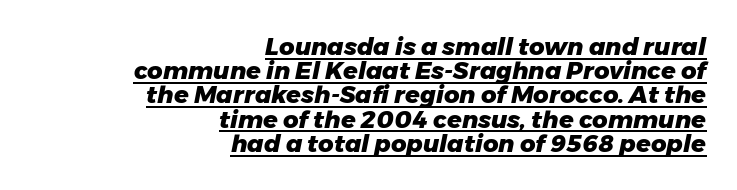
The image shows 24 px bold type, italic (leaning right); set right-aligned, tight line spacing (1.01x), normal letter spacing, underlined.
